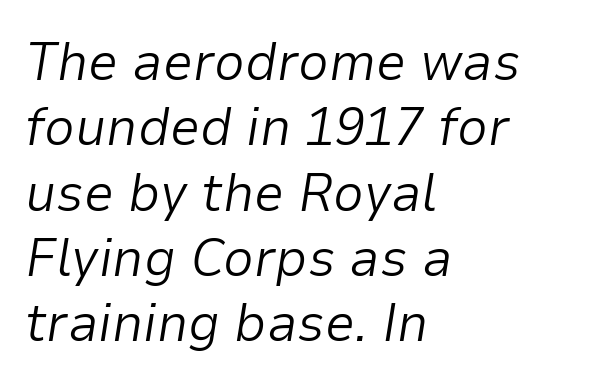
Compared with typical body copy, the letter spacing here is the same. The face used here is proportionally spaced, like ordinary book or web type. The area under the type is left untouched. Is the type slanted? Yes — the strokes lean at a clear angle. One-word summary of the alignment: left.
